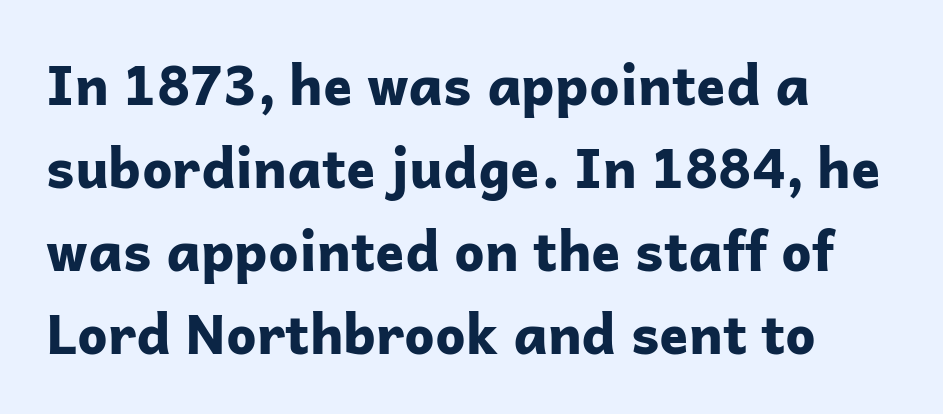
Q: Is the text bold? A: Yes.
Q: Is the text italic (slanted)? A: No, it is upright.
Q: Is the typeface a serif or a sans-serif typeface? A: Sans-serif.
Q: Is the text underlined? A: No.
Q: How is the paragraph aligned? A: Left-aligned.
Q: Is the spacing between letters normal or unusually wide? A: Normal.
Q: Is the spacing between lines tight, normal or loose? A: Normal.
Q: Width (condensed, normal, or wide)? A: Normal.
Q: Stroke contrast? A: Low.
Q: x-height? A: Medium.
Q: Monospaced? A: No.
